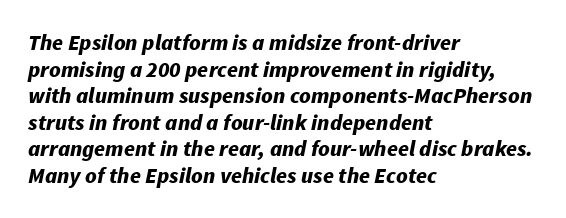
Q: Is the text bold? A: Yes.
Q: Is the text italic (slanted)? A: Yes, it leans right by about 11 degrees.
Q: Is the text underlined? A: No.
Q: How is the paragraph aligned? A: Left-aligned.
Q: Is the spacing between letters normal or unusually wide? A: Normal.
